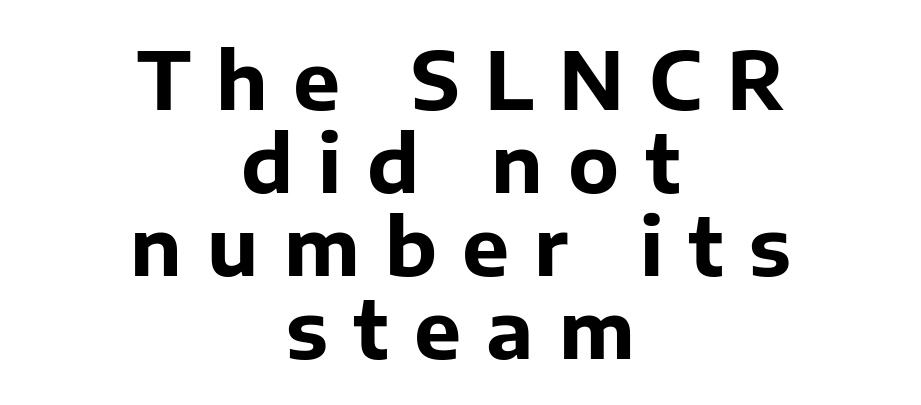
The image shows 79 px bold sans-serif type, upright; set centered, tight line spacing (1.05x), unusually wide letter spacing (+0.32 em), not underlined; low stroke contrast and a medium x-height.
